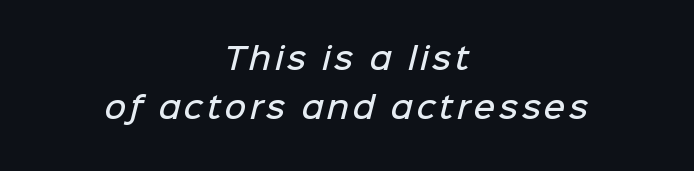
Q: Is the text bold? A: Semi-bold.
Q: Is the typeface a serif or a sans-serif typeface? A: Sans-serif.
Q: Is the text underlined? A: No.
Q: How is the paragraph aligned? A: Centered.
Q: Is the spacing between lines tight, normal or loose? A: Normal.
Q: Width (condensed, normal, or wide)? A: Normal.
Q: Stroke contrast? A: Low.
Q: x-height? A: Medium.
Q: Monospaced? A: No.
